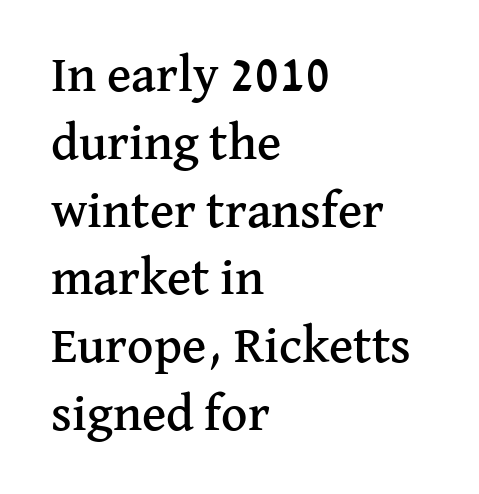
Does the leading feel generous? No, just average. The letterforms sit shoulder to shoulder at normal distance. The letters carry serifs — small finishing strokes at the ends of their stems. Any mark beneath the type? The region is blank.
